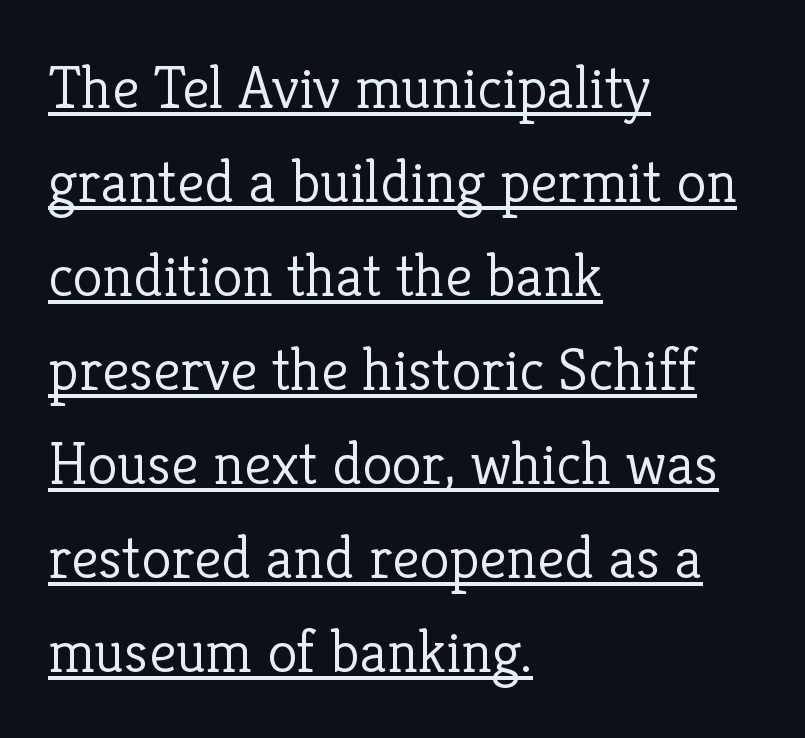
The image shows 61 px light serif type, upright; set left-aligned, normal line spacing (1.54x), normal letter spacing, underlined; low stroke contrast and a medium x-height.
